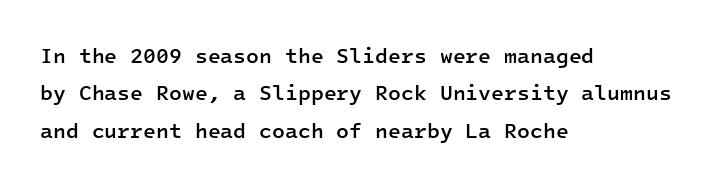
The image shows 21 px text type, upright; set left-aligned, line spacing 1.78x, normal letter spacing, not underlined.
